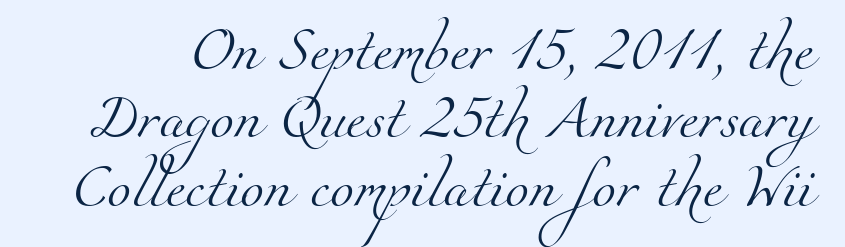
The image shows 43 px light serif type; set normal line spacing (1.59x), normal letter spacing, not underlined; medium stroke contrast and a small x-height.
